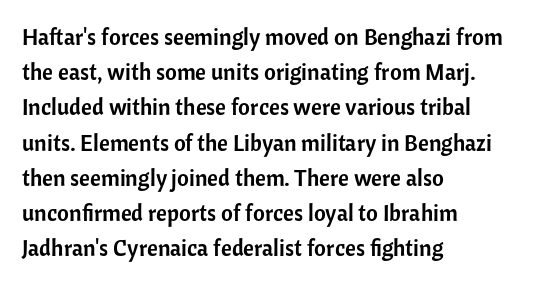
Q: Is the text italic (slanted)? A: No, it is upright.
Q: Is the text underlined? A: No.
Q: How is the paragraph aligned? A: Left-aligned.
Q: Is the spacing between letters normal or unusually wide? A: Normal.
Q: Is the spacing between lines tight, normal or loose? A: Normal.
